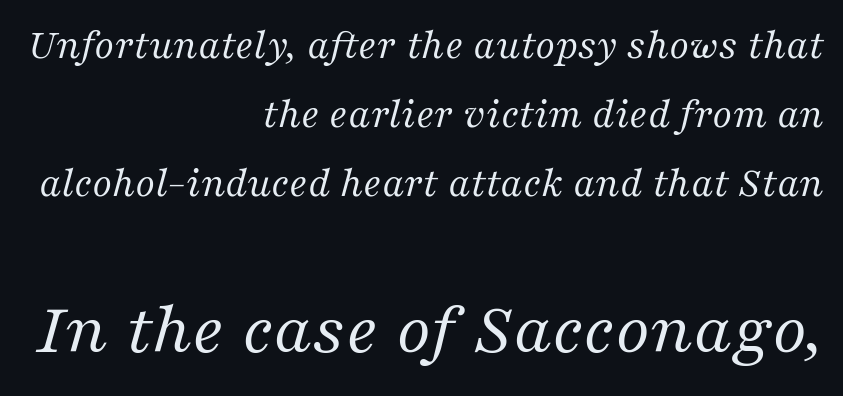
The image shows 75 px regular-weight serif type, italic (leaning right); set right-aligned, normal line spacing (1.6x), normal letter spacing, not underlined; the second (bottom) block is 1.74x larger; medium stroke contrast and a medium x-height.
